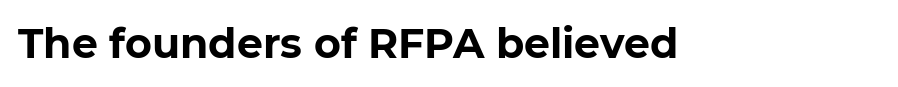
Q: Is the text bold? A: Yes.
Q: Is the text italic (slanted)? A: No, it is upright.
Q: Is the typeface a serif or a sans-serif typeface? A: Sans-serif.
Q: Is the text underlined? A: No.
Q: Is the spacing between letters normal or unusually wide? A: Normal.
Q: Width (condensed, normal, or wide)? A: Normal.
Q: Stroke contrast? A: Low.
Q: x-height? A: Medium.
Q: Monospaced? A: No.
